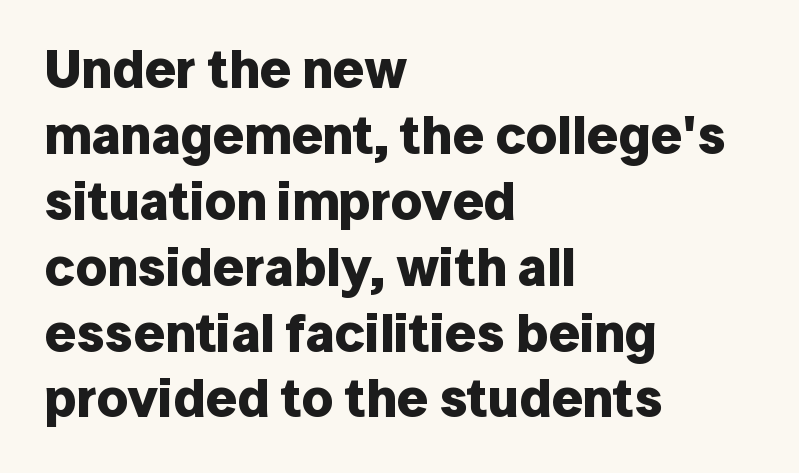
Does the copy run flush right? No — it runs flush left. Compared with typical body copy, the letter spacing here is the same. Here the designer chose a conventional face with non-uniform glyph widths. Lines of text with bare space underneath.
